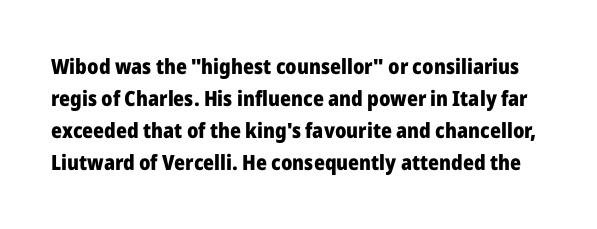
The image shows 21 px bold type, upright; set normal line spacing (1.53x), normal letter spacing, not underlined.
